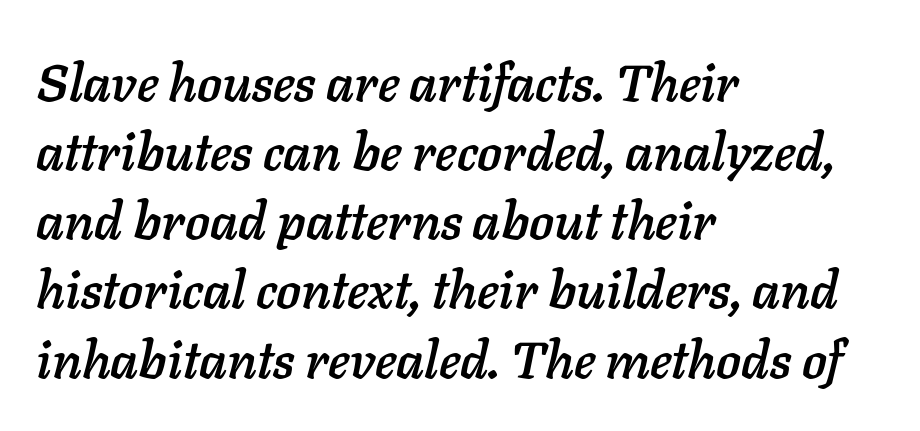
In CSS terms this would be text-align: left. A typesetter would mark this as italic. The foot of each line stays bare and open. Characters follow at the spacing the type designer built in. Successive baselines arrive at the customary interval.
